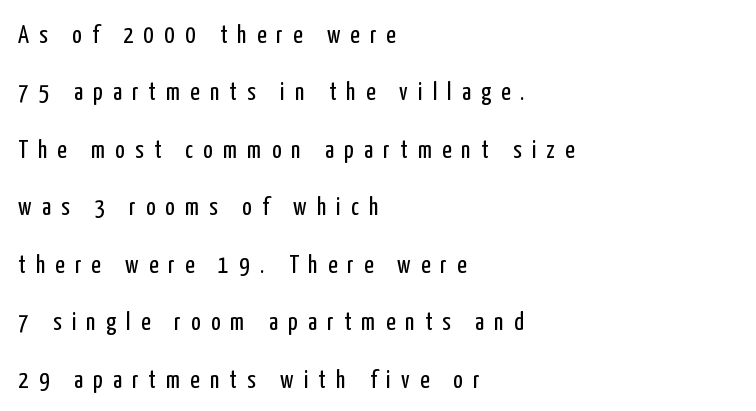
{"italic": "no", "bold": "no", "underline": "no", "align": "left", "line_spacing": "loose", "line_spacing_ratio": 2.3, "letter_spacing": "wide", "letter_spacing_em": 0.41, "glyph_px": 25}
